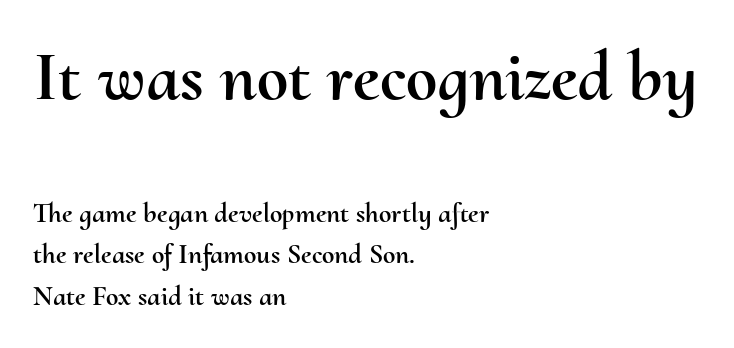
The image shows 71 px text type, upright; set left-aligned, normal line spacing (1.49x), normal letter spacing, not underlined; the first (top) block is 2.54x larger; medium stroke contrast and a small x-height.
